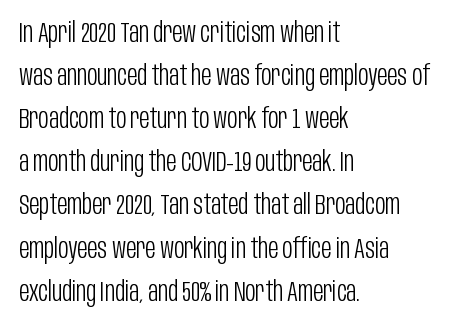
Q: Is the text bold? A: No.
Q: Is the text italic (slanted)? A: No, it is upright.
Q: Is the typeface a serif or a sans-serif typeface? A: Sans-serif.
Q: Is the text underlined? A: No.
Q: How is the paragraph aligned? A: Left-aligned.
Q: Is the spacing between letters normal or unusually wide? A: Normal.
Q: Is the spacing between lines tight, normal or loose? A: Normal.
Q: Width (condensed, normal, or wide)? A: Condensed.
Q: Stroke contrast? A: Low.
Q: x-height? A: Large.
Q: Monospaced? A: No.
